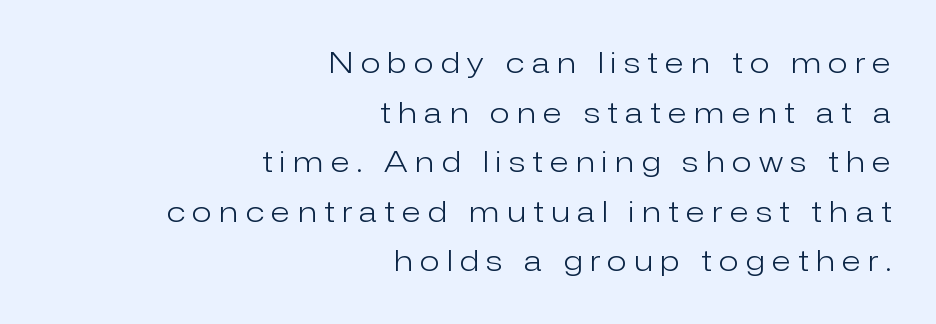
The image shows 29 px light sans-serif type, upright; set right-aligned, line spacing 1.71x, unusually wide letter spacing (+0.26 em), not underlined; low stroke contrast and a medium x-height.
